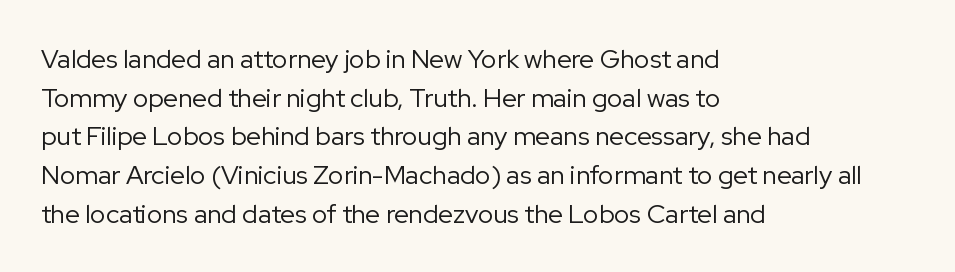
{"italic": "no", "bold": "no", "underline": "no", "align": "left", "line_spacing": "normal", "line_spacing_ratio": 1.49, "letter_spacing": "normal", "letter_spacing_em": 0.0, "glyph_px": 26}
